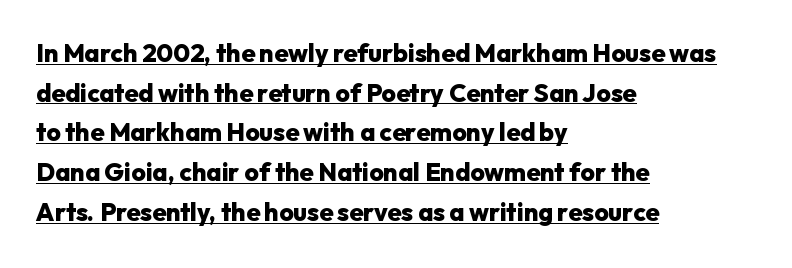
Q: Is the text bold? A: Yes.
Q: Is the text italic (slanted)? A: No, it is upright.
Q: Is the text underlined? A: Yes.
Q: How is the paragraph aligned? A: Left-aligned.
Q: Is the spacing between letters normal or unusually wide? A: Normal.
Q: Is the spacing between lines tight, normal or loose? A: Normal.
